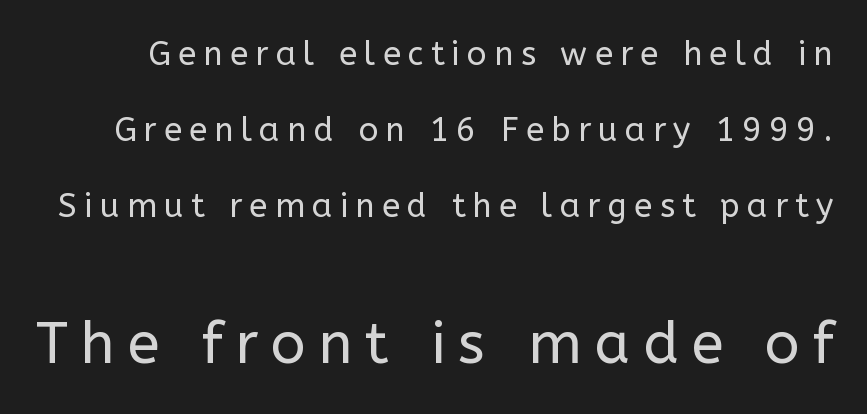
The image shows 58 px regular-weight sans-serif type, upright; set loose line spacing (2.31x), unusually wide letter spacing (+0.22 em), not underlined; the second (bottom) block is 1.76x larger; low stroke contrast and a medium x-height.
